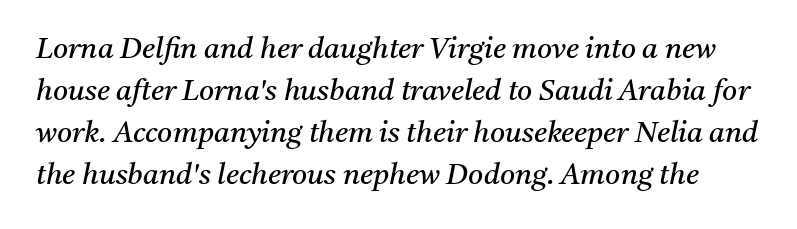
The image shows 29 px regular-weight serif type, italic (leaning right); set normal line spacing (1.45x), normal letter spacing, not underlined; medium stroke contrast and a medium x-height.
